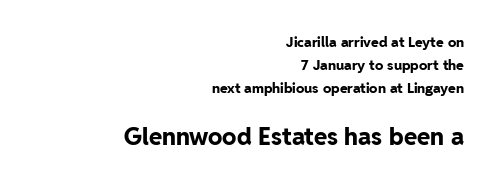
Q: Is the text bold? A: Yes.
Q: Is the text italic (slanted)? A: No, it is upright.
Q: Is the text underlined? A: No.
Q: How is the paragraph aligned? A: Right-aligned.
Q: Is the spacing between letters normal or unusually wide? A: Normal.
Q: Is the spacing between lines tight, normal or loose? A: Normal.
Q: Which block of text is set in a larger size, the first (top) or the second (bottom)? A: The second (bottom) one.
